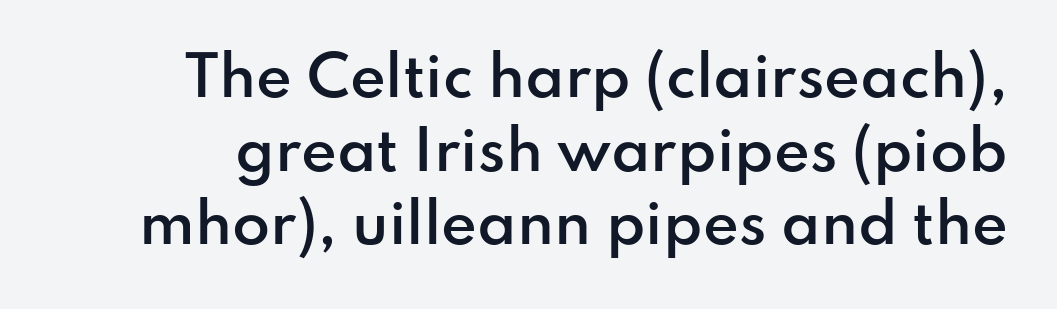
Q: Is the text bold? A: Semi-bold.
Q: Is the text italic (slanted)? A: No, it is upright.
Q: Is the typeface a serif or a sans-serif typeface? A: Sans-serif.
Q: Is the text underlined? A: No.
Q: Is the spacing between letters normal or unusually wide? A: Normal.
Q: Is the spacing between lines tight, normal or loose? A: Normal.
Q: Width (condensed, normal, or wide)? A: Normal.
Q: Stroke contrast? A: Low.
Q: x-height? A: Small.
Q: Monospaced? A: No.
